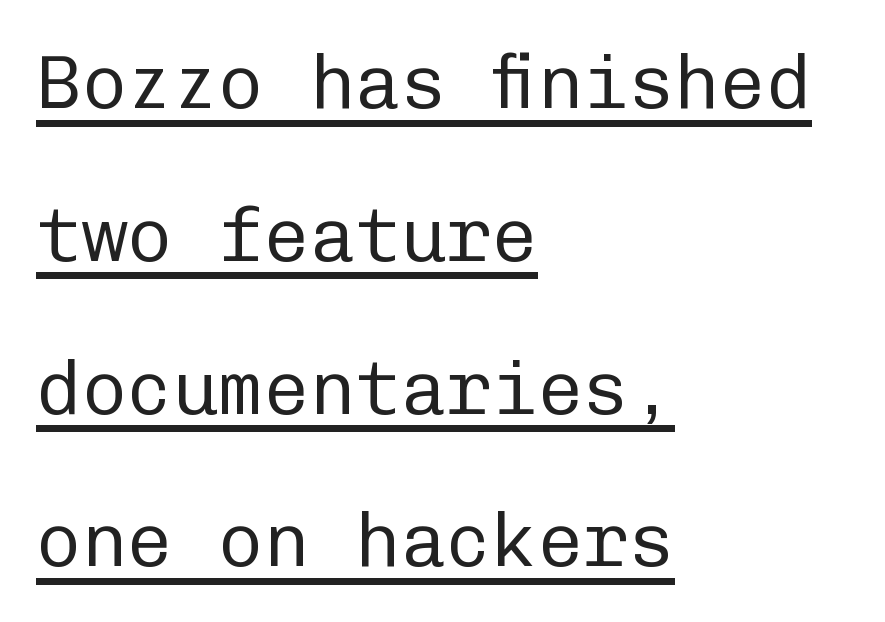
Q: Is the text bold? A: No.
Q: Is the text italic (slanted)? A: No, it is upright.
Q: Is the typeface a serif or a sans-serif typeface? A: Sans-serif.
Q: Is the text underlined? A: Yes.
Q: How is the paragraph aligned? A: Left-aligned.
Q: Is the spacing between letters normal or unusually wide? A: Normal.
Q: Is the spacing between lines tight, normal or loose? A: Loose.
Q: Width (condensed, normal, or wide)? A: Normal.
Q: Stroke contrast? A: Low.
Q: x-height? A: Medium.
Q: Monospaced? A: Yes.
